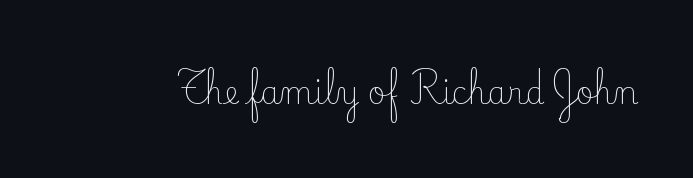
The image shows 30 px light serif type, upright; set normal letter spacing, not underlined; low stroke contrast and a small x-height.
